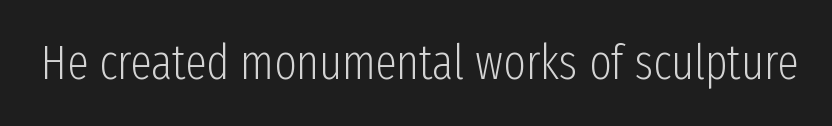
{"serif": "no", "italic": "no", "bold": "no", "weight": "light", "width": "condensed", "stroke_contrast": "low", "x_height": "medium", "monospaced": "no", "underline": "no", "letter_spacing": "normal", "letter_spacing_em": 0.0, "glyph_px": 48}
